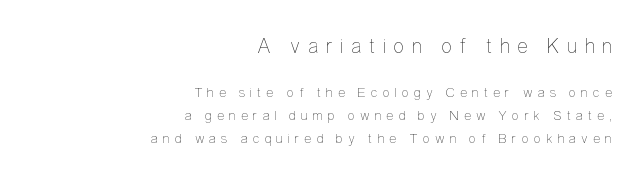
Q: Is the text bold? A: No.
Q: Is the text italic (slanted)? A: No, it is upright.
Q: Is the text underlined? A: No.
Q: How is the paragraph aligned? A: Right-aligned.
Q: Is the spacing between letters normal or unusually wide? A: Unusually wide.
Q: Is the spacing between lines tight, normal or loose? A: Normal.
Q: Which block of text is set in a larger size, the first (top) or the second (bottom)? A: The first (top) one.
